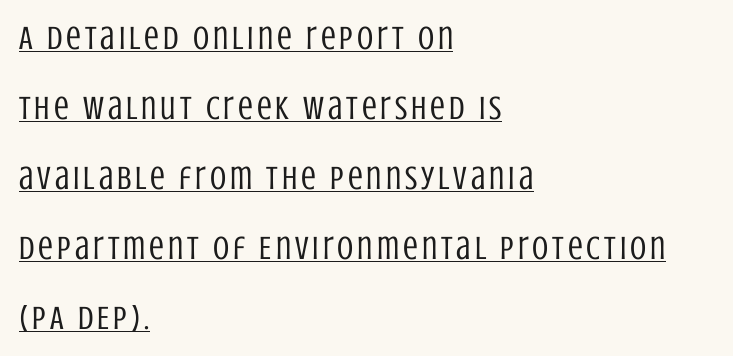
Q: Is the text bold? A: No.
Q: Is the text italic (slanted)? A: No, it is upright.
Q: Is the typeface a serif or a sans-serif typeface? A: Sans-serif.
Q: Is the text underlined? A: Yes.
Q: How is the paragraph aligned? A: Left-aligned.
Q: Is the spacing between lines tight, normal or loose? A: Loose.
Q: Width (condensed, normal, or wide)? A: Condensed.
Q: Stroke contrast? A: Low.
Q: x-height? A: Large.
Q: Monospaced? A: No.
